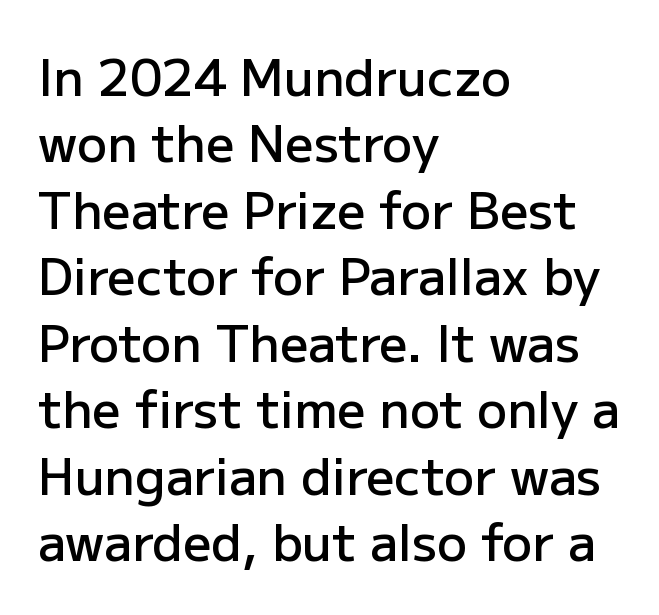
The image shows 50 px semibold sans-serif type, upright; set left-aligned, normal line spacing (1.33x), normal letter spacing, not underlined; low stroke contrast and a medium x-height.
